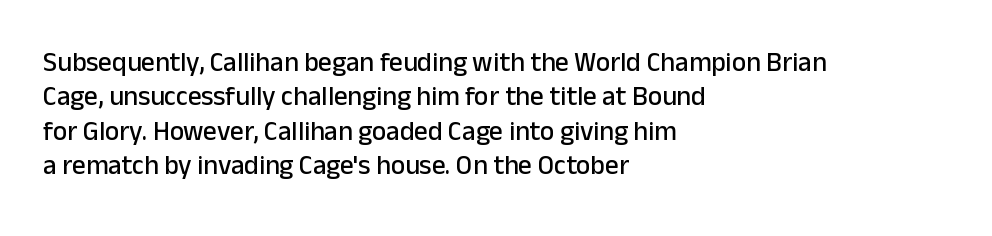
{"italic": "no", "underline": "no", "align": "left", "line_spacing": "normal", "line_spacing_ratio": 1.27, "letter_spacing": "normal", "letter_spacing_em": 0.0, "glyph_px": 27}
